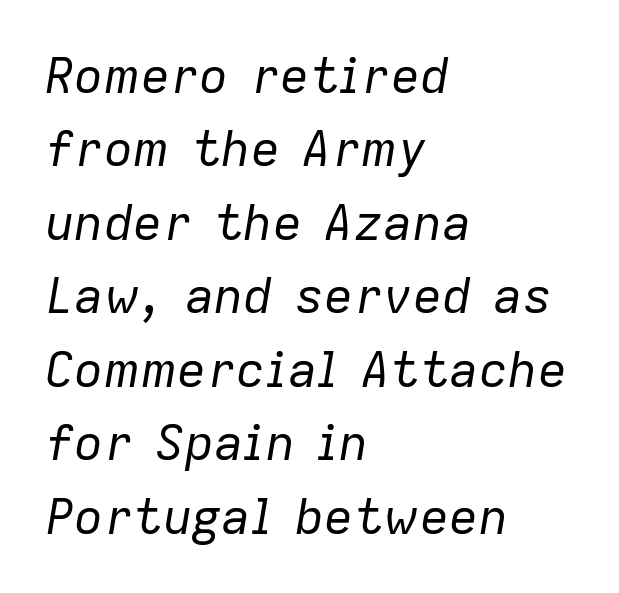
The image shows 49 px regular-weight type, italic (leaning right); set left-aligned, normal line spacing (1.5x), normal letter spacing, not underlined; low stroke contrast and a medium x-height.
